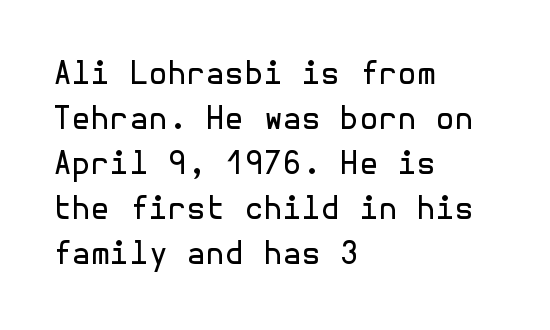
Q: Is the text bold? A: No.
Q: Is the text italic (slanted)? A: No, it is upright.
Q: Is the typeface a serif or a sans-serif typeface? A: Sans-serif.
Q: Is the text underlined? A: No.
Q: How is the paragraph aligned? A: Left-aligned.
Q: Is the spacing between letters normal or unusually wide? A: Normal.
Q: Is the spacing between lines tight, normal or loose? A: Normal.
Q: Width (condensed, normal, or wide)? A: Normal.
Q: x-height? A: Medium.
